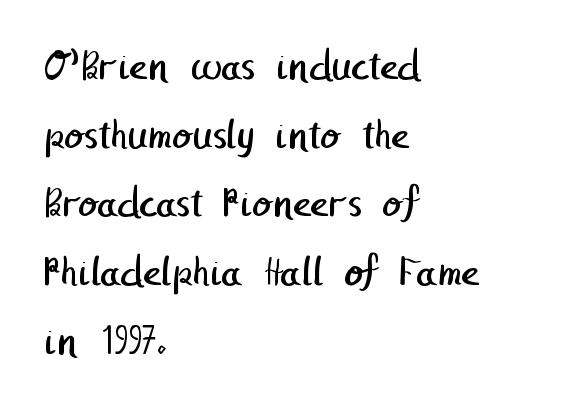
These glyphs show unthickened strokes, regular width or finer. The rows are spaced the way most documents space them. The rag falls on the right side of this text block. The foot of each line stays bare and open.
